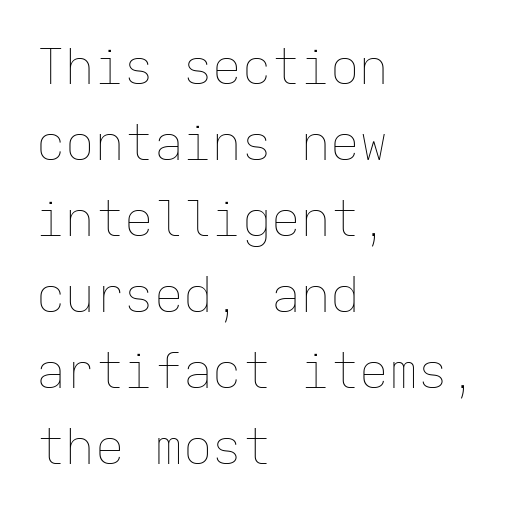
Q: Is the text bold? A: No.
Q: Is the text italic (slanted)? A: No, it is upright.
Q: Is the text underlined? A: No.
Q: How is the paragraph aligned? A: Left-aligned.
Q: Is the spacing between letters normal or unusually wide? A: Normal.
Q: Is the spacing between lines tight, normal or loose? A: Normal.
Q: Width (condensed, normal, or wide)? A: Normal.
Q: Stroke contrast? A: Low.
Q: x-height? A: Medium.
Q: Monospaced? A: Yes.
